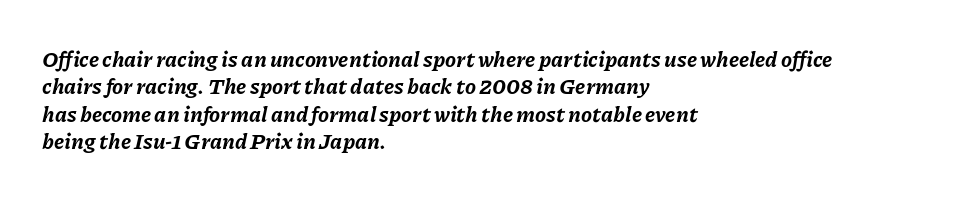
The image shows 22 px bold type, italic (leaning right); set left-aligned, normal line spacing (1.25x), normal letter spacing, not underlined.
